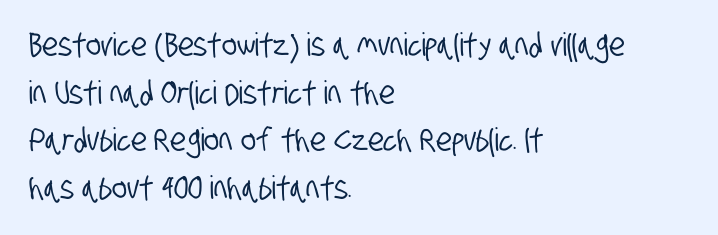
{"serif": "no", "width": "condensed", "stroke_contrast": "low", "x_height": "large", "monospaced": "no", "underline": "no", "align": "left", "line_spacing": "normal", "line_spacing_ratio": 1.49, "letter_spacing": "normal", "letter_spacing_em": 0.0, "glyph_px": 32}
